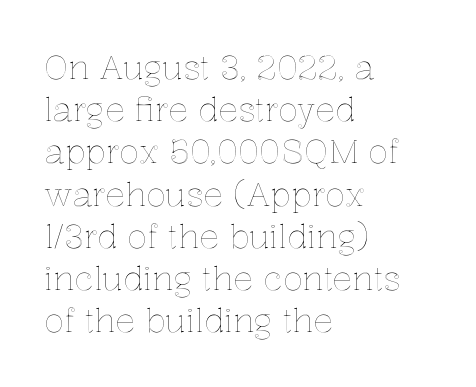
Q: Is the text italic (slanted)? A: No, it is upright.
Q: Is the text underlined? A: No.
Q: How is the paragraph aligned? A: Left-aligned.
Q: Is the spacing between letters normal or unusually wide? A: Normal.
Q: Is the spacing between lines tight, normal or loose? A: Normal.
Q: Width (condensed, normal, or wide)? A: Normal.
Q: x-height? A: Medium.
Q: Monospaced? A: No.
